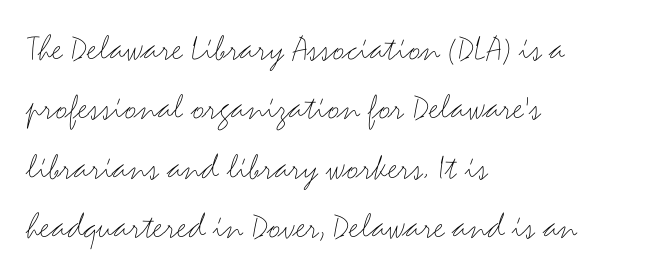
The rendering keeps characters at their native spacing. Looks like regular typesetting: each glyph gets only the width it needs. I'd call this a sans setting — the letters go barefoot. Left-aligned paragraph, ragged on the right. A typesetter would call this leading conventional body-copy spacing. No word sits above an underline.
